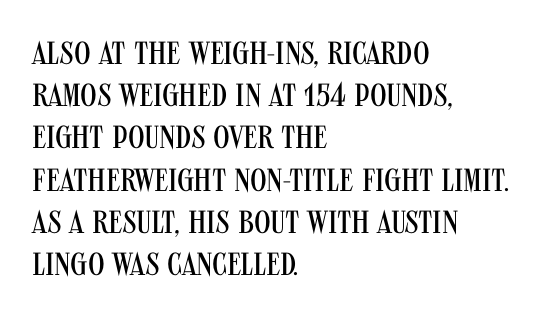
Q: Is the text bold? A: No.
Q: Is the text italic (slanted)? A: No, it is upright.
Q: Is the typeface a serif or a sans-serif typeface? A: Sans-serif.
Q: Is the text underlined? A: No.
Q: How is the paragraph aligned? A: Left-aligned.
Q: Is the spacing between letters normal or unusually wide? A: Normal.
Q: Is the spacing between lines tight, normal or loose? A: Normal.
Q: Width (condensed, normal, or wide)? A: Condensed.
Q: Stroke contrast? A: Medium.
Q: x-height? A: Large.
Q: Monospaced? A: No.
